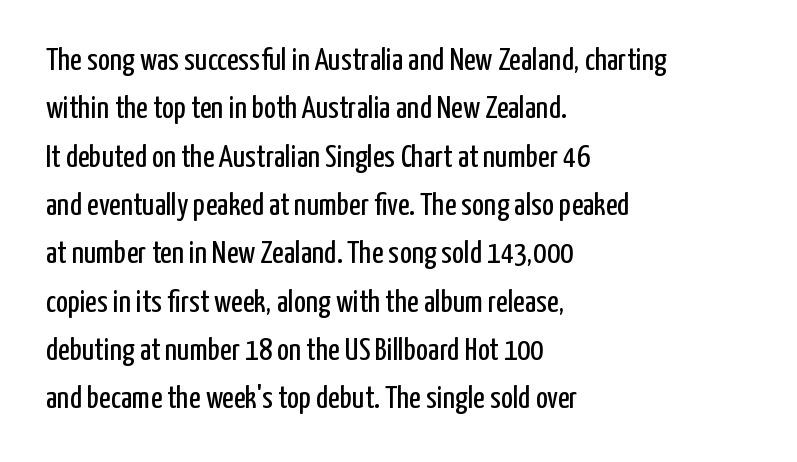
{"serif": "no", "italic": "no", "bold": "no", "weight": "regular", "width": "condensed", "stroke_contrast": "low", "x_height": "medium", "monospaced": "no", "underline": "no", "align": "left", "line_spacing": "normal", "line_spacing_ratio": 1.51, "letter_spacing": "normal", "letter_spacing_em": 0.0, "glyph_px": 32}
